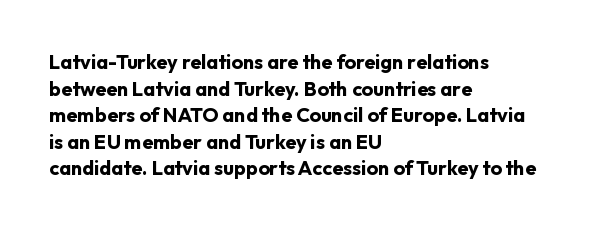
{"italic": "no", "bold": "yes", "underline": "no", "align": "left", "line_spacing": "normal", "line_spacing_ratio": 1.33, "letter_spacing": "normal", "letter_spacing_em": 0.0, "glyph_px": 20}
